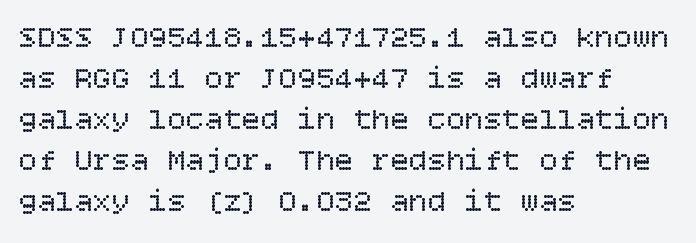
Leftover space on each line is placed entirely after the last word. Think standard paragraph weight, or any step lighter than that. The type is set solid horizontally, with unmodified tracking. The passage shown stacks its lines at a standard gap.
